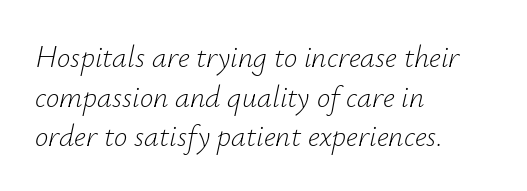
How are the letters spaced? Ordinarily, with no added tracking. This rendering uses left alignment, leaving the right contour irregular. The passage shown is not underscored anywhere. Character widths vary here, with narrow letters taking less room than wide ones.
